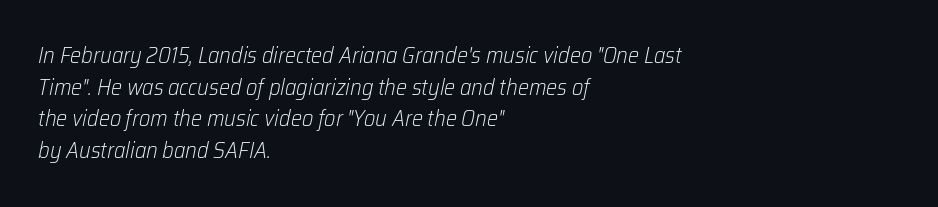
{"italic": "yes", "lean": "right", "slant_degrees": 12, "bold": "no", "underline": "no", "align": "left", "line_spacing": "normal", "line_spacing_ratio": 1.44, "letter_spacing": "normal", "letter_spacing_em": 0.0, "glyph_px": 22}
